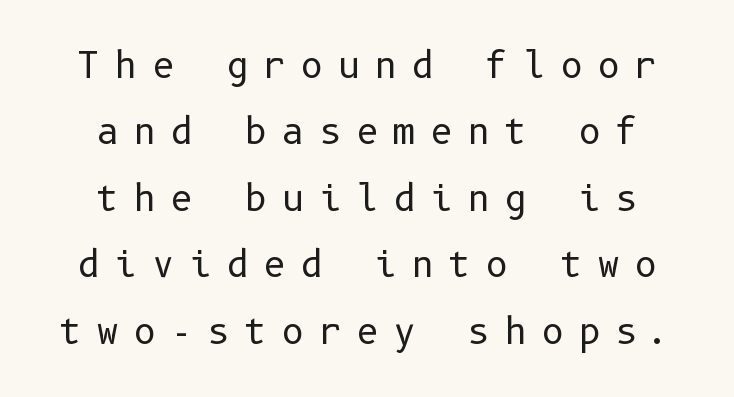
{"serif": "no", "italic": "no", "bold": "no", "weight": "regular", "width": "normal", "stroke_contrast": "low", "x_height": "medium", "underline": "no", "align": "center", "line_spacing": "loose", "line_spacing_ratio": 1.9, "letter_spacing": "wide", "letter_spacing_em": 0.41, "glyph_px": 35}
